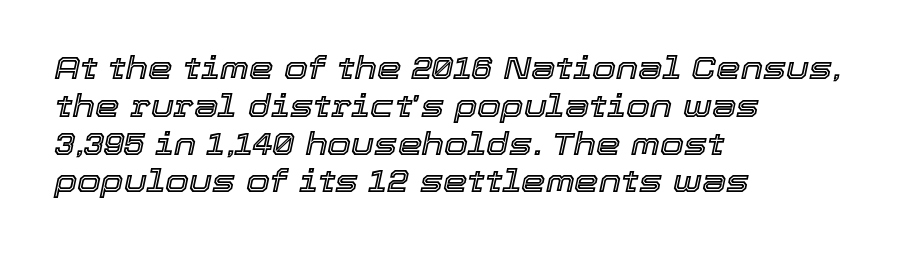
The image shows 31 px text type, italic (leaning right); set left-aligned, line spacing 1.22x, normal letter spacing, not underlined; a medium x-height.
